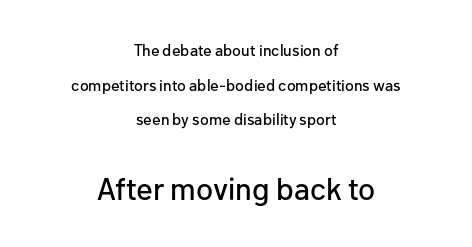
Vertical strokes here are truly vertical. Teacher's note: observe the equal gaps on both sides — that is centered alignment. Each new line begins a long way beneath the previous one. Does the type have serifs? No, each stem ends abruptly.
